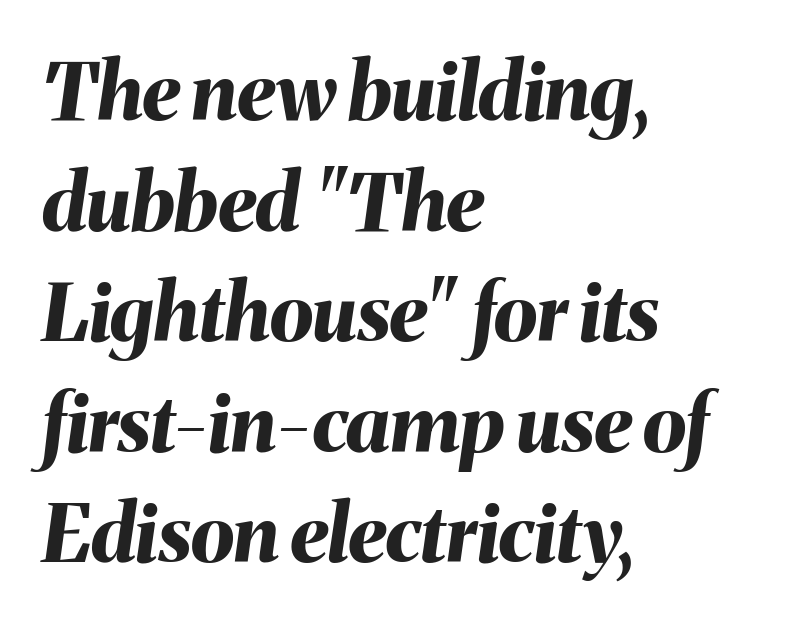
There's an unmistakable incline to the writing here. The face used here is rendered with its standard letterfit. Chunky letters — that's bold for sure. Casual observation: everything's shoved over to the left. These lines are rendered in a variable-pitch font. Compared with typical paragraphs, the rows here are spaced about the same.
